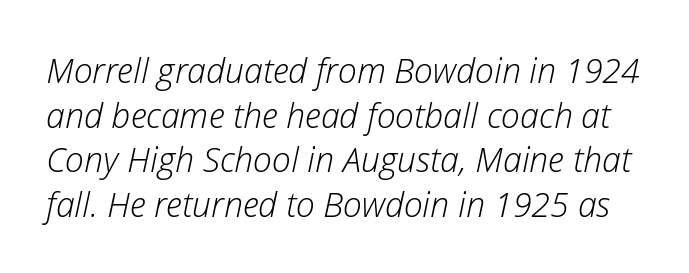
The image shows 34 px light type, italic (leaning right); set normal line spacing (1.31x), normal letter spacing, not underlined; low stroke contrast and a medium x-height.
